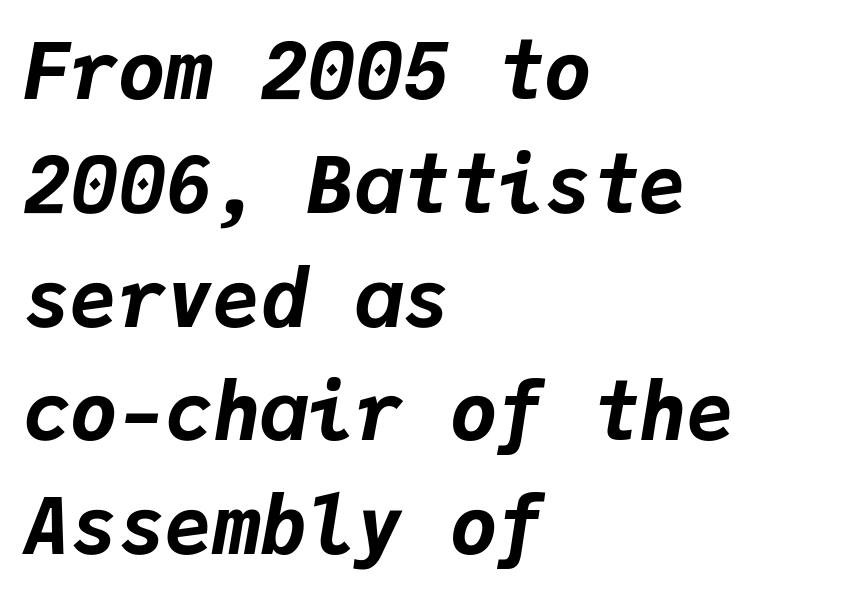
The image shows 79 px bold type, italic (leaning right), monospaced; set left-aligned, normal line spacing (1.44x), normal letter spacing, not underlined; low stroke contrast and a medium x-height.
